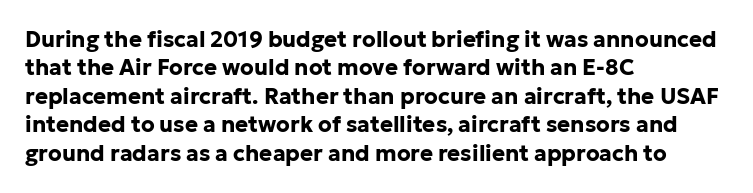
This is the regular roman posture of the typeface. The lines in this sample share a left origin and differ only in where they stop. Standard letterfit; no display-style spreading of the glyphs. Heavy-handed strokes throughout: this text is bold. The space directly below the letters is spotless.
